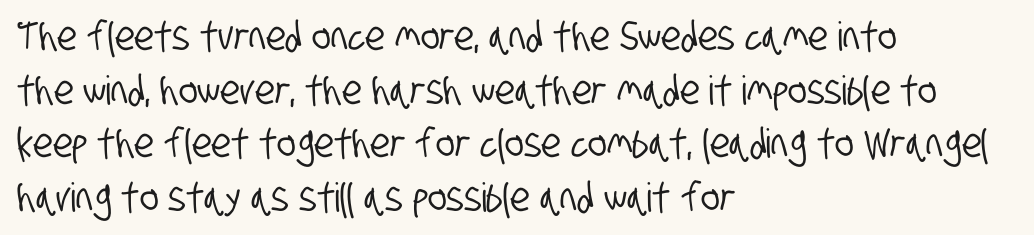
{"serif": "no", "width": "condensed", "stroke_contrast": "low", "x_height": "large", "monospaced": "no", "underline": "no", "align": "left", "line_spacing": "normal", "line_spacing_ratio": 1.34, "letter_spacing": "normal", "letter_spacing_em": 0.0, "glyph_px": 40}
